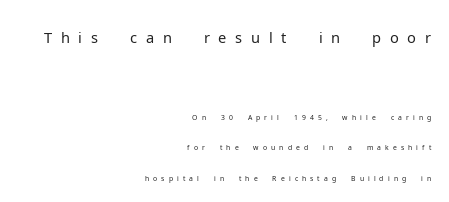
Q: Is the text bold? A: No.
Q: Is the text italic (slanted)? A: No, it is upright.
Q: Is the typeface a serif or a sans-serif typeface? A: Sans-serif.
Q: Is the text underlined? A: No.
Q: How is the paragraph aligned? A: Right-aligned.
Q: Is the spacing between letters normal or unusually wide? A: Unusually wide.
Q: Is the spacing between lines tight, normal or loose? A: Loose.
Q: Which block of text is set in a larger size, the first (top) or the second (bottom)? A: The first (top) one.
Q: Width (condensed, normal, or wide)? A: Normal.
Q: Stroke contrast? A: Low.
Q: x-height? A: Medium.
Q: Monospaced? A: No.
